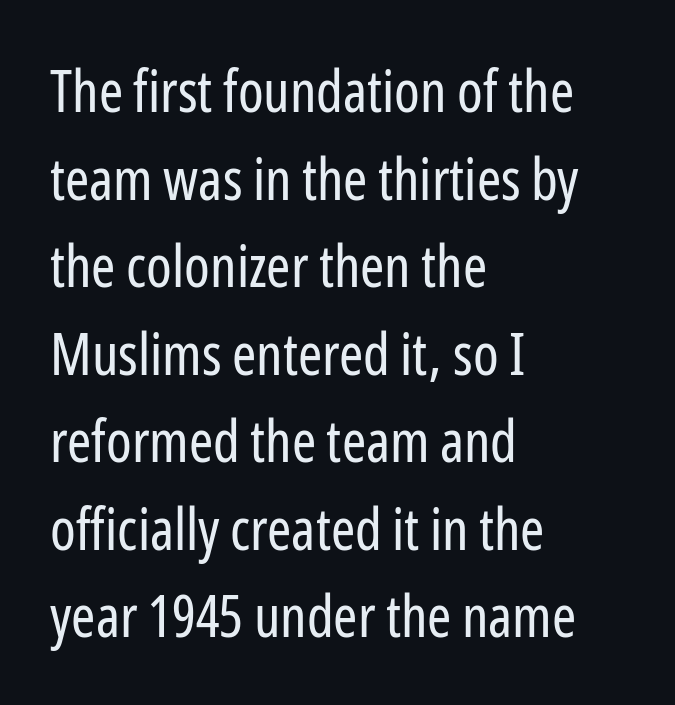
Q: Is the text bold? A: No.
Q: Is the text italic (slanted)? A: No, it is upright.
Q: Is the typeface a serif or a sans-serif typeface? A: Sans-serif.
Q: Is the text underlined? A: No.
Q: How is the paragraph aligned? A: Left-aligned.
Q: Is the spacing between letters normal or unusually wide? A: Normal.
Q: Is the spacing between lines tight, normal or loose? A: Normal.
Q: Width (condensed, normal, or wide)? A: Condensed.
Q: Stroke contrast? A: Low.
Q: x-height? A: Medium.
Q: Monospaced? A: No.
